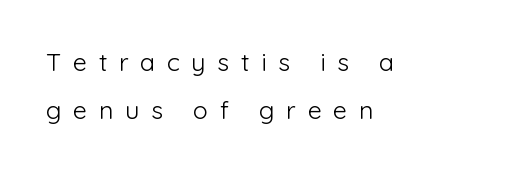
Q: Is the text bold? A: No.
Q: Is the text italic (slanted)? A: No, it is upright.
Q: Is the text underlined? A: No.
Q: How is the paragraph aligned? A: Left-aligned.
Q: Is the spacing between letters normal or unusually wide? A: Unusually wide.
Q: Is the spacing between lines tight, normal or loose? A: Loose.
